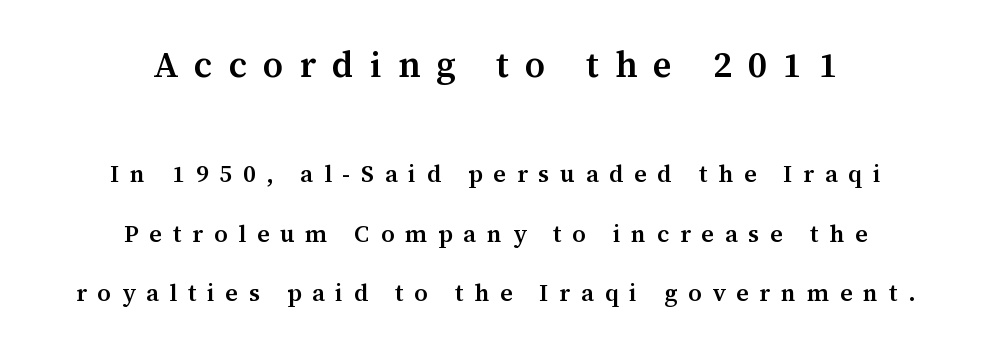
This is serif lettering, the kind often seen in printed books. Large over small — that's the arrangement of the two blocks here. Every character sits straight up, as roman type does. The letters advance in unequal steps, a hallmark of proportional type.
